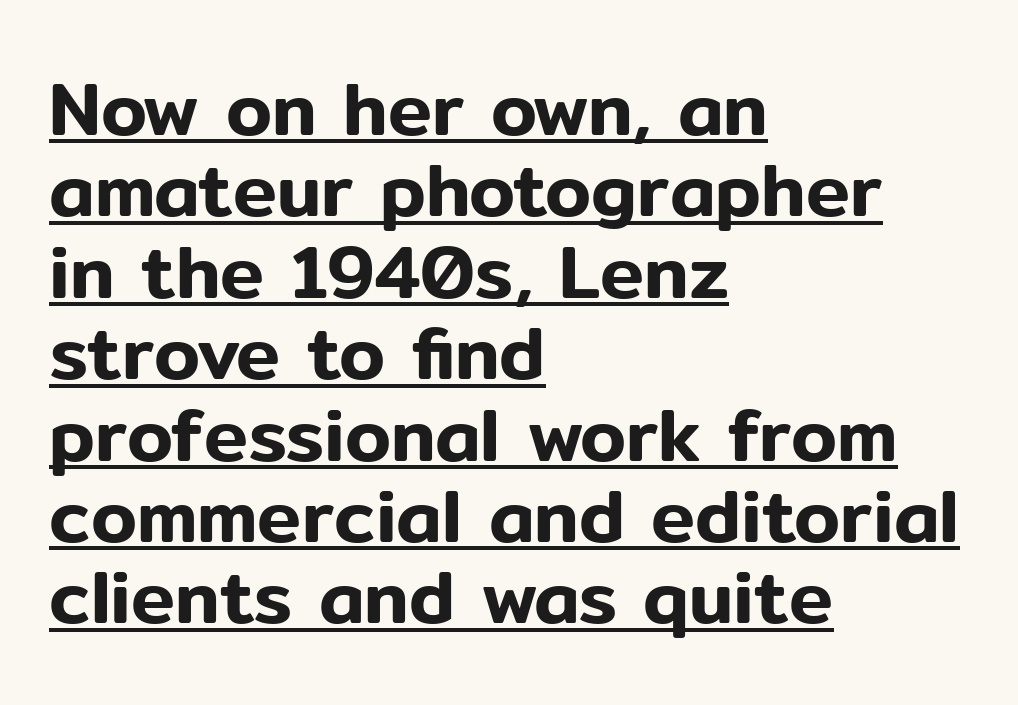
The specimen includes a rule beneath the text block's lines. Unlike a traditional serif, this face leaves its strokes unadorned. Spacing verdict: proportional, widths tailored to each character. Honestly, the letter spacing is just normal — you wouldn't notice it.
